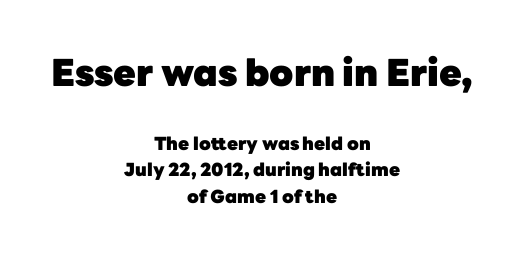
The image shows 37 px heavy sans-serif type, upright; set centered, normal line spacing (1.47x), normal letter spacing, not underlined; the first (top) block is 2.06x larger; low stroke contrast and a medium x-height.
